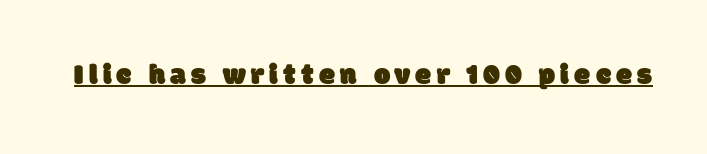
Quick note: underline on. Grotesque or geometric, the face here clearly has no serifs. Spacing verdict: proportional, widths tailored to each character.
